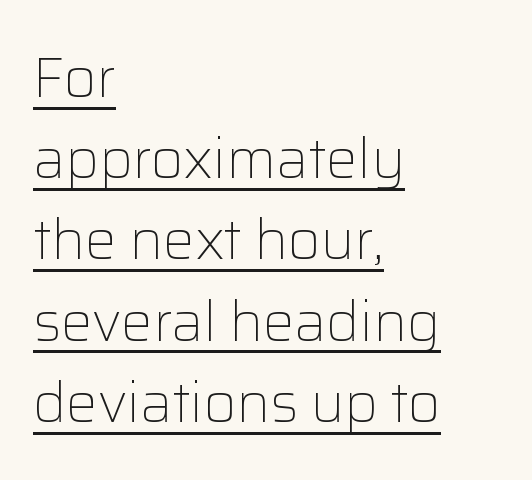
Tall strokes in this sample are plumb rather than angled. Baseline-to-baseline distance is the conventional proportion of letter height. Casual observation: everything's shoved over to the left. Observe the ordinary spacing: letters are neighbours, not strangers. These glyphs show unthickened strokes, regular width or finer. The face used here is proportionally spaced, like ordinary book or web type.
